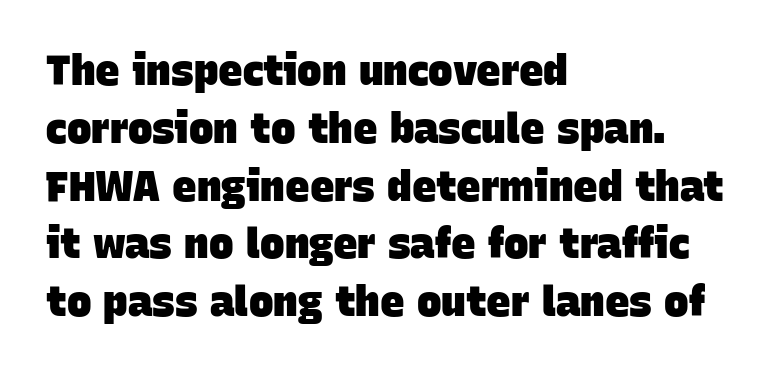
The image shows 41 px heavy sans-serif type; set left-aligned, normal line spacing (1.41x), normal letter spacing, not underlined; low stroke contrast and a large x-height.
